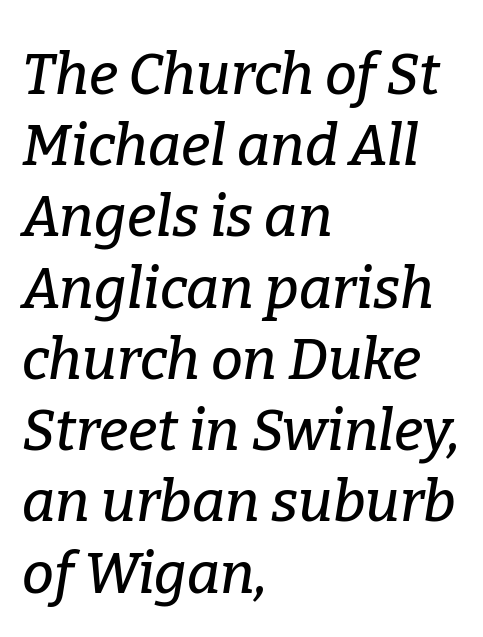
The image shows 57 px serif type, italic (leaning right); set left-aligned, normal line spacing (1.25x), normal letter spacing, not underlined; low stroke contrast and a medium x-height.
